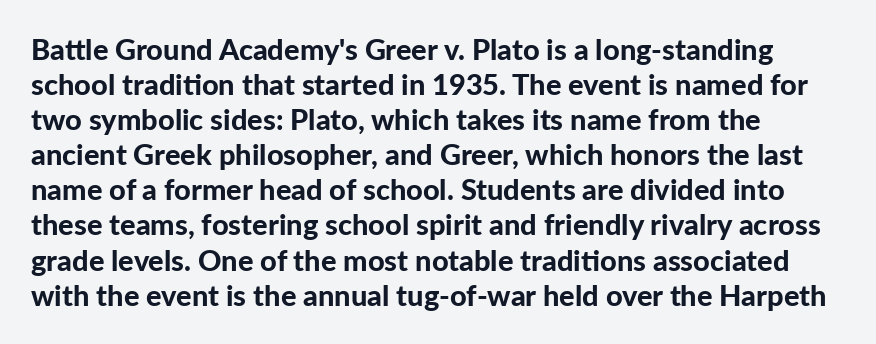
Rule under the text: the space is simply empty. Short and long lines alike share a common starting point at left. The glyphs in this specimen are sans serif. Plenty of ink on the page — the face is bold. The type is set solid horizontally, with unmodified tracking. The rendering uses natural spacing where letterforms have individual widths.
